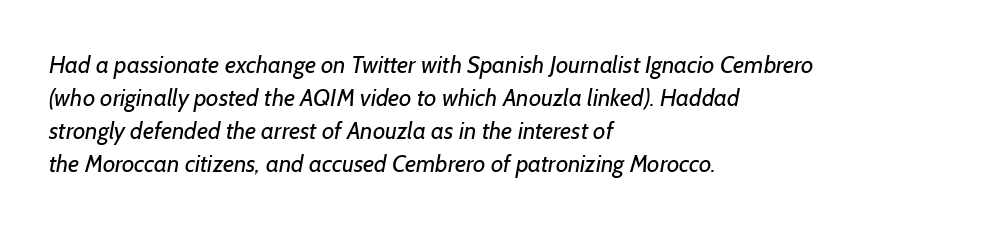
Bold? No — there's no thickening of the strokes. All the whitespace from short lines collects on the right. The rendering keeps characters at their native spacing. Summary of vertical rhythm: regular, with standard interline spacing. Anything drawn beneath the words? Only blank space.
